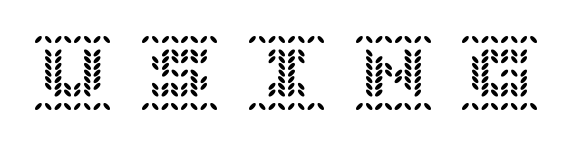
{"italic": "no", "width": "normal", "x_height": "large", "underline": "no", "letter_spacing": "wide", "letter_spacing_em": 0.37, "glyph_px": 78}
